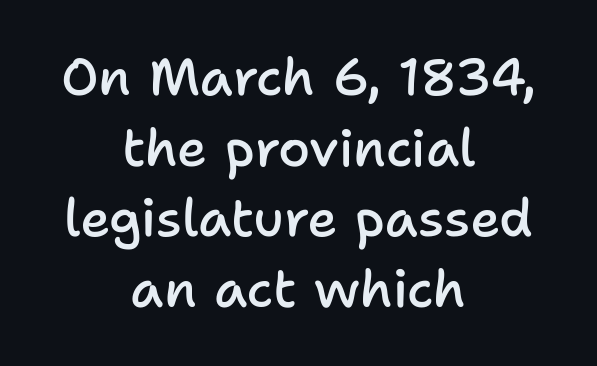
{"serif": "no", "italic": "no", "bold": "semi", "weight": "semibold", "width": "normal", "stroke_contrast": "low", "x_height": "medium", "monospaced": "no", "underline": "no", "align": "center", "line_spacing": "normal", "line_spacing_ratio": 1.36, "letter_spacing": "normal", "letter_spacing_em": 0.0, "glyph_px": 52}
